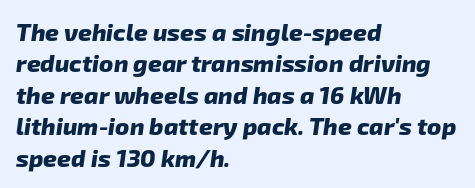
Caption: bold face, heavy strokes. The leading is moderate, giving the passage an even texture. Nobody drew a line under any word here. Visually the block forms a straight wall on the left and a jagged coastline on the right. There is no visible air inserted between adjacent glyphs.
